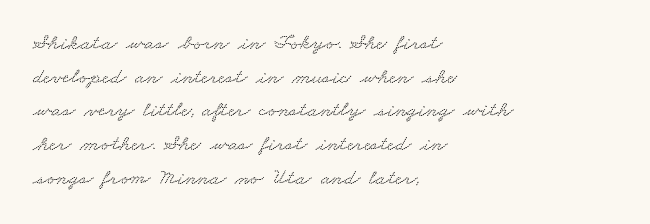
{"underline": "no", "align": "left", "line_spacing": "normal", "line_spacing_ratio": 1.53, "letter_spacing": "normal", "letter_spacing_em": 0.0, "glyph_px": 22}
